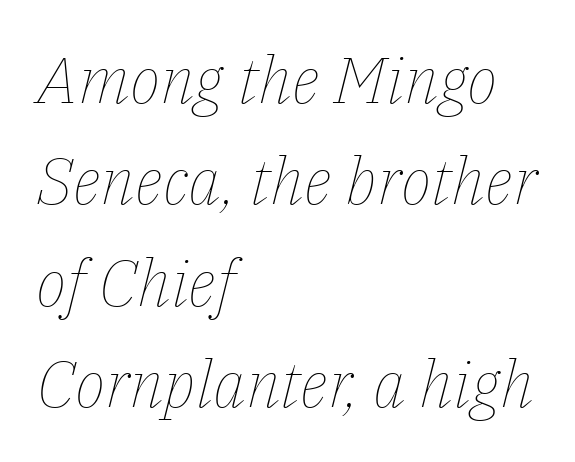
The face used here is proportionally spaced, like ordinary book or web type. A typesetter would call this leading conventional body-copy spacing. These glyphs show unthickened strokes, regular width or finer. The gaps between neighbouring characters are ordinary and unremarkable. Reading down the block, your eye returns to a fixed left position each line.
